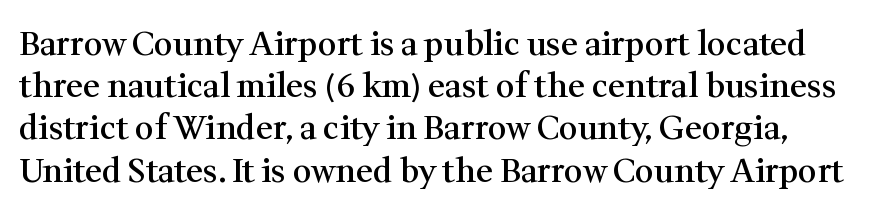
Letter spacing: default. A typesetter would mark this as roman, not italic. A typesetter would call this proportional, since set widths differ per character. Does the type have serifs? Yes, each stem ends in a small foot.
